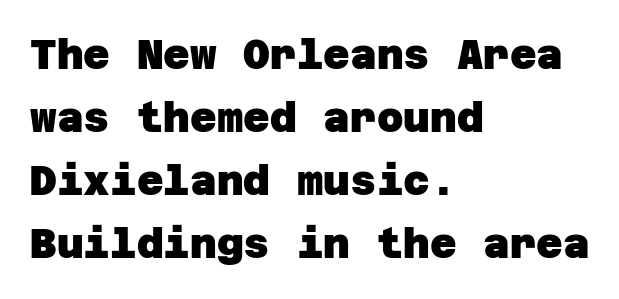
Q: Is the text bold? A: Yes.
Q: Is the typeface a serif or a sans-serif typeface? A: Sans-serif.
Q: Is the text underlined? A: No.
Q: How is the paragraph aligned? A: Left-aligned.
Q: Is the spacing between letters normal or unusually wide? A: Normal.
Q: Is the spacing between lines tight, normal or loose? A: Normal.
Q: Width (condensed, normal, or wide)? A: Normal.
Q: Stroke contrast? A: Low.
Q: x-height? A: Large.
